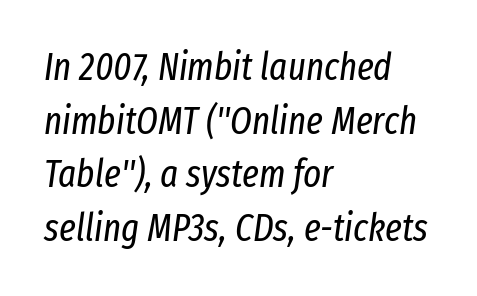
{"italic": "yes", "lean": "right", "slant_degrees": 8, "bold": "no", "weight": "regular", "width": "condensed", "stroke_contrast": "low", "x_height": "medium", "monospaced": "no", "underline": "no", "align": "left", "line_spacing": "normal", "line_spacing_ratio": 1.41, "letter_spacing": "normal", "letter_spacing_em": 0.0, "glyph_px": 38}
